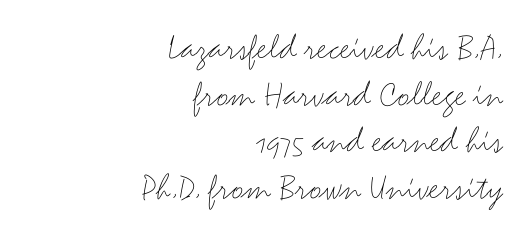
Weight: in the light-to-regular range. The rendering anchors every line to the right-hand side. A typesetter would label this face a sans. Short note: letters normally spaced. Descenders are the only things crossing below the line.
